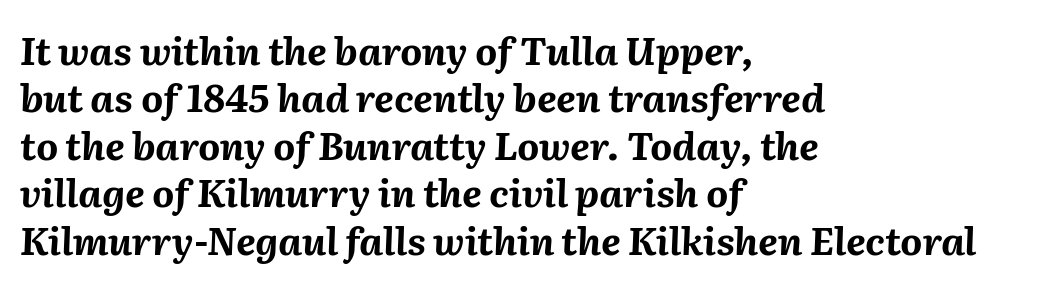
Lines of text with bare space underneath. Every row of glyphs begins at an identical x-position on the left. Tracking here is standard; glyphs follow each other at the usual distance. Every character sits at an angle, as italics do.
